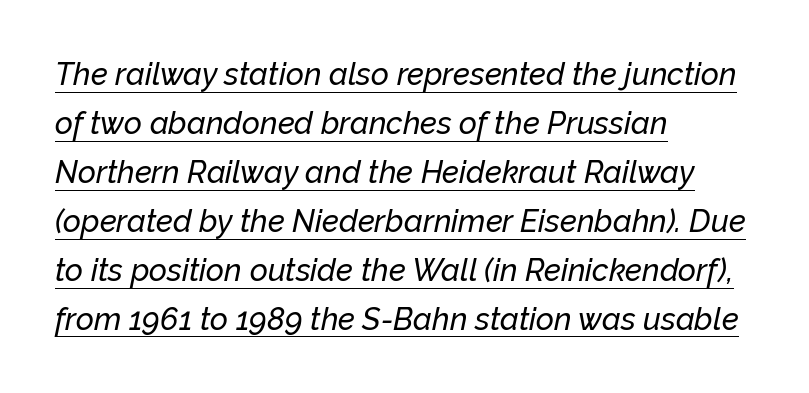
{"italic": "yes", "lean": "right", "slant_degrees": 12, "width": "normal", "stroke_contrast": "low", "x_height": "medium", "monospaced": "no", "underline": "yes", "align": "left", "line_spacing": "normal", "line_spacing_ratio": 1.58, "letter_spacing": "normal", "letter_spacing_em": 0.0, "glyph_px": 31}
